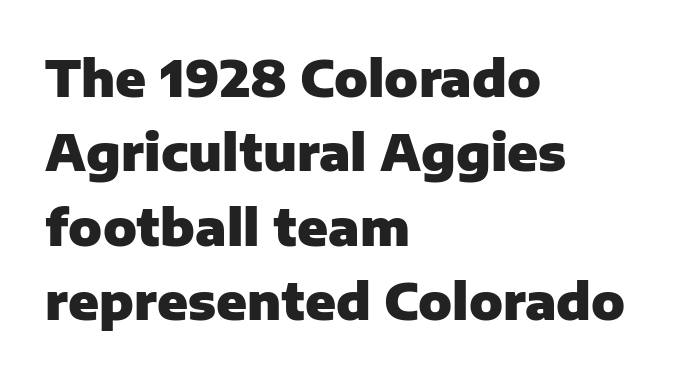
Q: Is the text bold? A: Yes.
Q: Is the text italic (slanted)? A: No, it is upright.
Q: Is the typeface a serif or a sans-serif typeface? A: Sans-serif.
Q: Is the text underlined? A: No.
Q: How is the paragraph aligned? A: Left-aligned.
Q: Is the spacing between letters normal or unusually wide? A: Normal.
Q: Is the spacing between lines tight, normal or loose? A: Normal.
Q: Width (condensed, normal, or wide)? A: Normal.
Q: Stroke contrast? A: Low.
Q: x-height? A: Medium.
Q: Monospaced? A: No.
